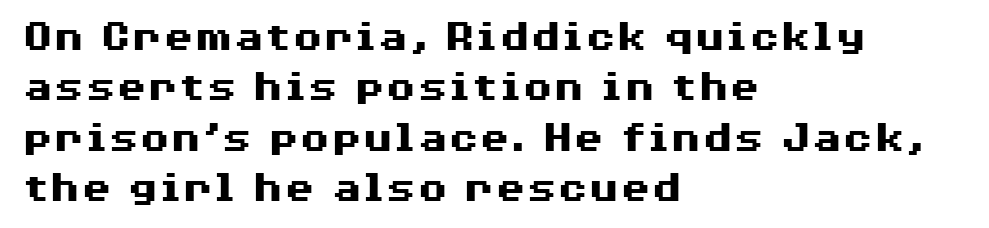
The image shows 45 px heavy, wide sans-serif type, upright; set left-aligned, tight line spacing (1.12x), normal letter spacing, not underlined; medium stroke contrast and a medium x-height.
